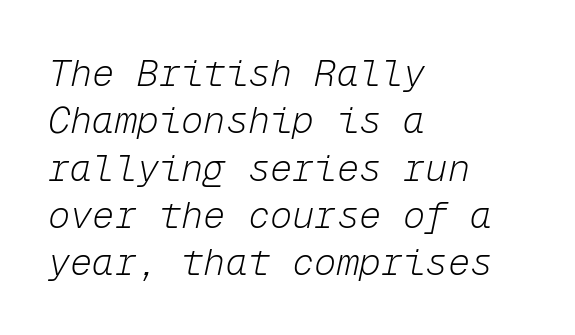
Q: Is the text bold? A: No.
Q: Is the text italic (slanted)? A: Yes, it leans right by about 12 degrees.
Q: Is the text underlined? A: No.
Q: How is the paragraph aligned? A: Left-aligned.
Q: Is the spacing between letters normal or unusually wide? A: Normal.
Q: Is the spacing between lines tight, normal or loose? A: Normal.
Q: Width (condensed, normal, or wide)? A: Normal.
Q: Stroke contrast? A: Low.
Q: x-height? A: Medium.
Q: Monospaced? A: Yes.
